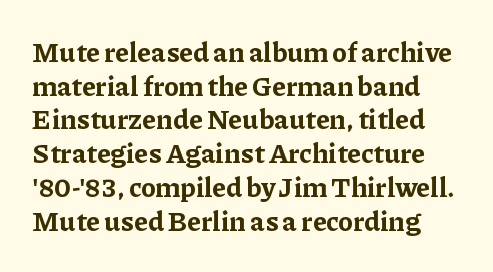
Q: Is the text bold? A: Yes.
Q: Is the text italic (slanted)? A: No, it is upright.
Q: Is the text underlined? A: No.
Q: Is the spacing between letters normal or unusually wide? A: Normal.
Q: Is the spacing between lines tight, normal or loose? A: Normal.
